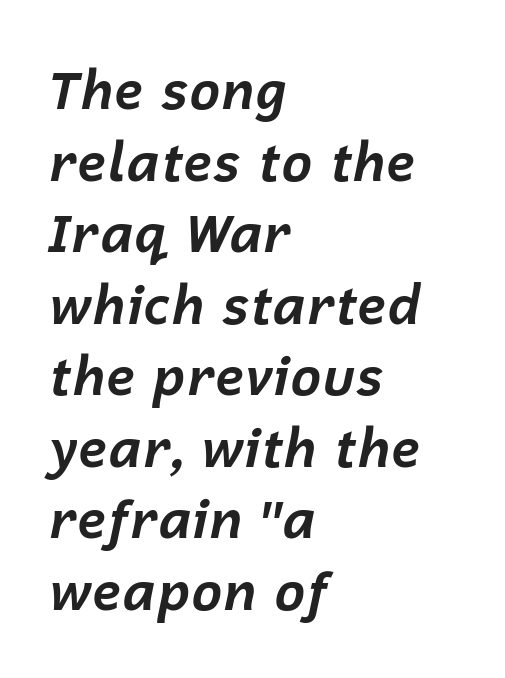
{"italic": "yes", "lean": "right", "slant_degrees": 12, "bold": "yes", "weight": "bold", "width": "normal", "stroke_contrast": "low", "x_height": "medium", "monospaced": "no", "underline": "no", "align": "left", "line_spacing": "normal", "line_spacing_ratio": 1.35, "letter_spacing": "normal", "letter_spacing_em": 0.0, "glyph_px": 53}
